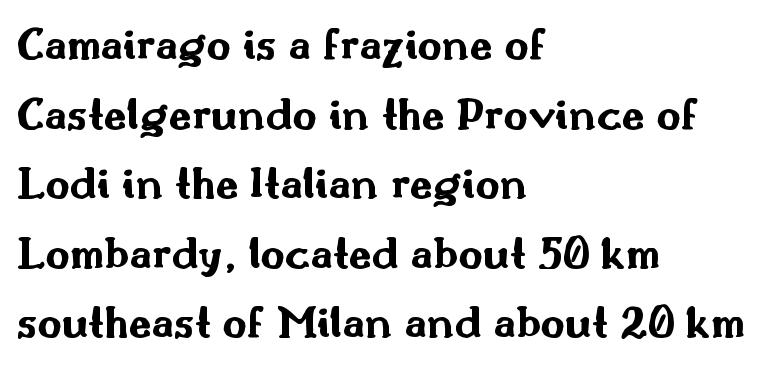
Q: Is the text bold? A: Yes.
Q: Is the text italic (slanted)? A: No, it is upright.
Q: Is the typeface a serif or a sans-serif typeface? A: Sans-serif.
Q: Is the text underlined? A: No.
Q: How is the paragraph aligned? A: Left-aligned.
Q: Is the spacing between letters normal or unusually wide? A: Normal.
Q: Is the spacing between lines tight, normal or loose? A: Normal.
Q: Width (condensed, normal, or wide)? A: Wide.
Q: Stroke contrast? A: Medium.
Q: x-height? A: Small.
Q: Monospaced? A: No.
